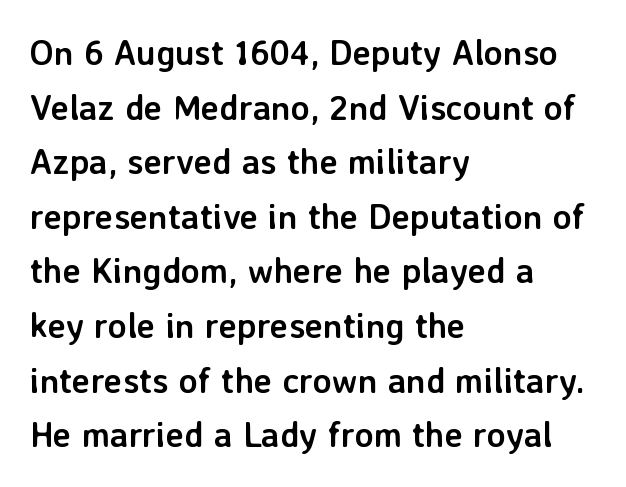
Q: Is the text bold? A: Yes.
Q: Is the text italic (slanted)? A: No, it is upright.
Q: Is the typeface a serif or a sans-serif typeface? A: Sans-serif.
Q: Is the text underlined? A: No.
Q: How is the paragraph aligned? A: Left-aligned.
Q: Is the spacing between letters normal or unusually wide? A: Normal.
Q: Is the spacing between lines tight, normal or loose? A: Normal.
Q: Width (condensed, normal, or wide)? A: Normal.
Q: Stroke contrast? A: Low.
Q: x-height? A: Medium.
Q: Monospaced? A: No.
